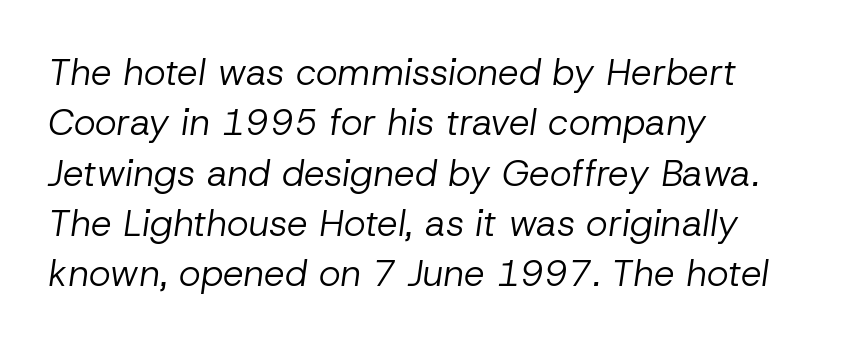
Q: Is the text bold? A: No.
Q: Is the text italic (slanted)? A: Yes, it leans right by about 8 degrees.
Q: Is the text underlined? A: No.
Q: How is the paragraph aligned? A: Left-aligned.
Q: Is the spacing between letters normal or unusually wide? A: Normal.
Q: Is the spacing between lines tight, normal or loose? A: Normal.
Q: Width (condensed, normal, or wide)? A: Normal.
Q: Stroke contrast? A: Low.
Q: x-height? A: Medium.
Q: Monospaced? A: No.
